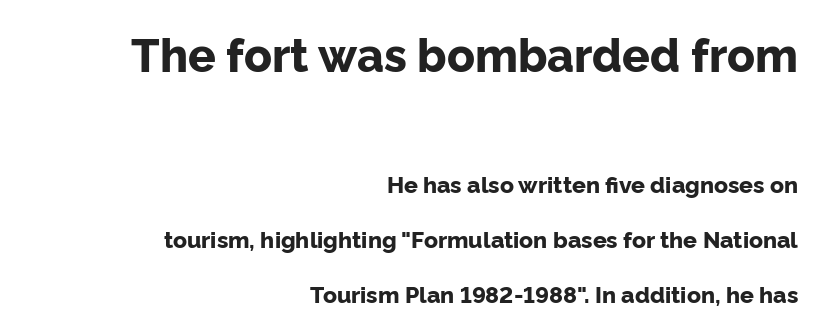
Note the varied advance widths — an 'i' is clearly narrower than an 'm'. Block one is the big one; block two sits smaller underneath. This is sans-serif lettering, the kind often seen on screens and signage. The lettering stays uniformly vertical, giving the passage a roman look. If you drew a ruler down the right edge, every line would touch it. The strokes are fattened all the way to bold.
